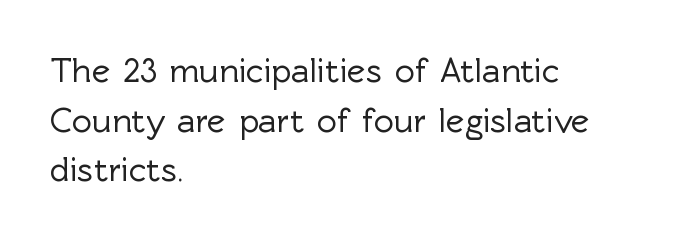
{"serif": "no", "italic": "no", "width": "normal", "x_height": "medium", "monospaced": "no", "underline": "no", "align": "left", "line_spacing": "normal", "line_spacing_ratio": 1.42, "letter_spacing": "normal", "letter_spacing_em": 0.0, "glyph_px": 35}
